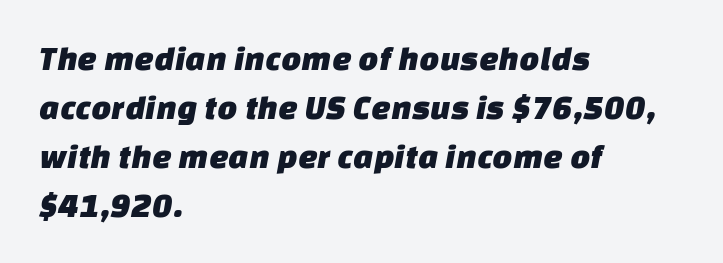
{"serif": "no", "width": "normal", "stroke_contrast": "low", "x_height": "large", "monospaced": "no", "underline": "no", "align": "left", "line_spacing": "normal", "line_spacing_ratio": 1.4, "letter_spacing": "normal", "letter_spacing_em": 0.0, "glyph_px": 35}
